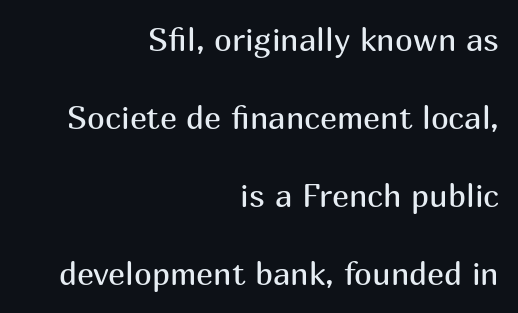
Q: Is the text bold? A: No.
Q: Is the text italic (slanted)? A: No, it is upright.
Q: Is the typeface a serif or a sans-serif typeface? A: Sans-serif.
Q: Is the text underlined? A: No.
Q: How is the paragraph aligned? A: Right-aligned.
Q: Is the spacing between letters normal or unusually wide? A: Normal.
Q: Is the spacing between lines tight, normal or loose? A: Loose.
Q: Width (condensed, normal, or wide)? A: Normal.
Q: Stroke contrast? A: Medium.
Q: x-height? A: Medium.
Q: Monospaced? A: No.
